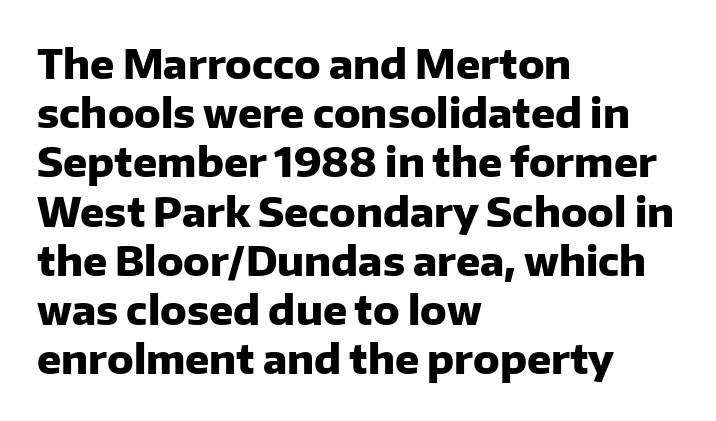
The image shows 40 px heavy sans-serif type, upright; set left-aligned, line spacing 1.23x, normal letter spacing, not underlined; low stroke contrast and a medium x-height.
